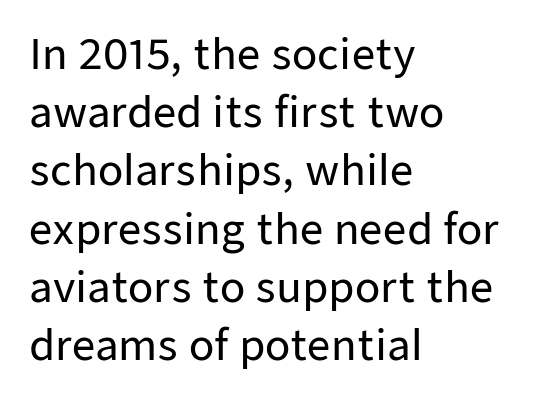
The image shows 41 px sans-serif type, upright; set left-aligned, normal line spacing (1.42x), normal letter spacing, not underlined; low stroke contrast and a medium x-height.
